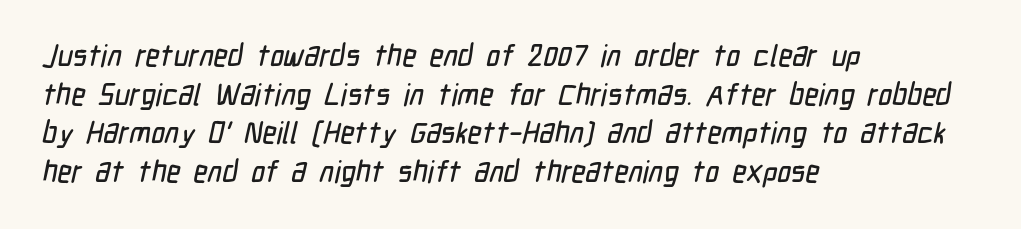
Each letter's strokes conclude bluntly, with no projecting serifs. The passage shown has conventional tracking throughout. The lines in this sample share a left origin and differ only in where they stop. Has an underline been added? It has not.
